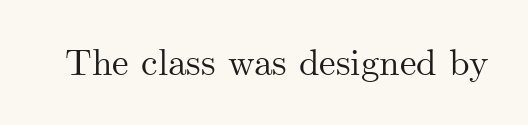
Is there any slant? The stems are plumb. Small tapered or slab feet sit at the stroke ends, so this counts as serif. The passage shown is typed in a proportional face where columns would drift. Has an underline been added? It has not.
